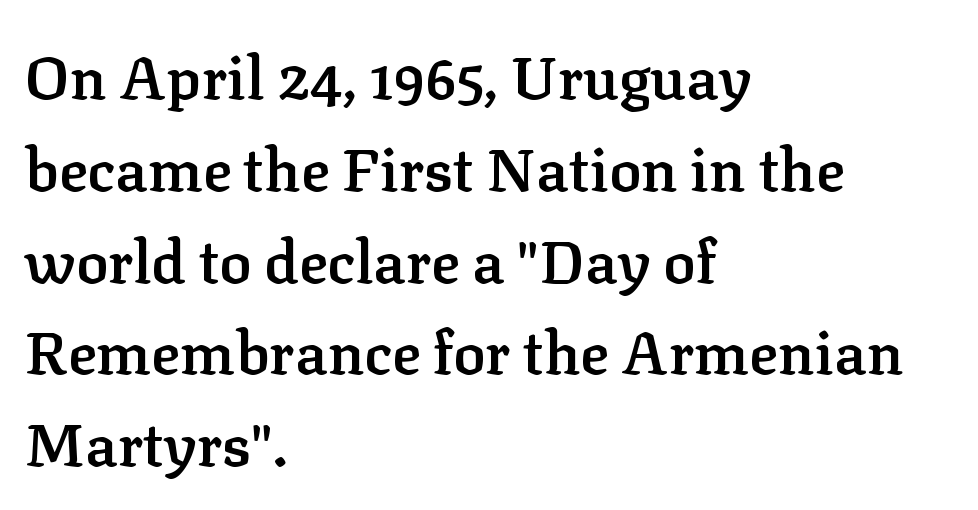
Q: Is the text bold? A: Semi-bold.
Q: Is the text italic (slanted)? A: No, it is upright.
Q: Is the typeface a serif or a sans-serif typeface? A: Serif.
Q: Is the text underlined? A: No.
Q: How is the paragraph aligned? A: Left-aligned.
Q: Is the spacing between letters normal or unusually wide? A: Normal.
Q: Is the spacing between lines tight, normal or loose? A: Normal.
Q: Width (condensed, normal, or wide)? A: Normal.
Q: Stroke contrast? A: Low.
Q: x-height? A: Medium.
Q: Monospaced? A: No.
